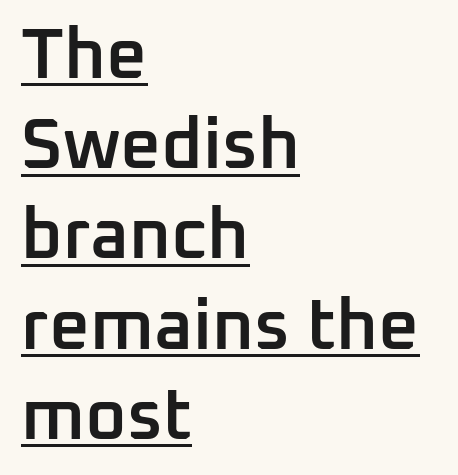
{"serif": "no", "italic": "no", "bold": "semi", "weight": "semibold", "width": "normal", "stroke_contrast": "low", "x_height": "medium", "monospaced": "no", "underline": "yes", "align": "left", "line_spacing": "normal", "line_spacing_ratio": 1.27, "letter_spacing": "normal", "letter_spacing_em": 0.0, "glyph_px": 71}
